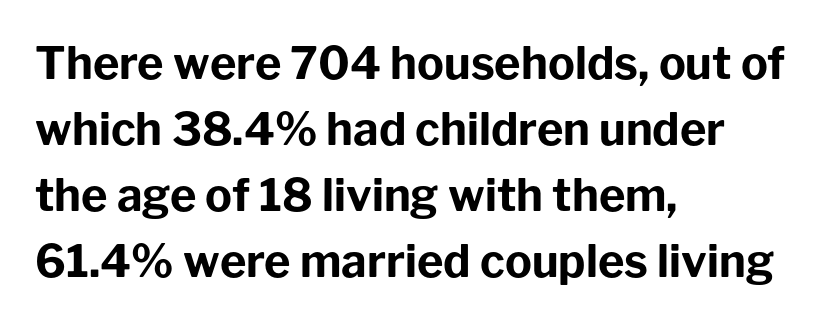
Q: Is the text bold? A: Yes.
Q: Is the text italic (slanted)? A: No, it is upright.
Q: Is the typeface a serif or a sans-serif typeface? A: Sans-serif.
Q: Is the text underlined? A: No.
Q: How is the paragraph aligned? A: Left-aligned.
Q: Is the spacing between letters normal or unusually wide? A: Normal.
Q: Is the spacing between lines tight, normal or loose? A: Normal.
Q: Width (condensed, normal, or wide)? A: Normal.
Q: Stroke contrast? A: Low.
Q: x-height? A: Medium.
Q: Monospaced? A: No.
